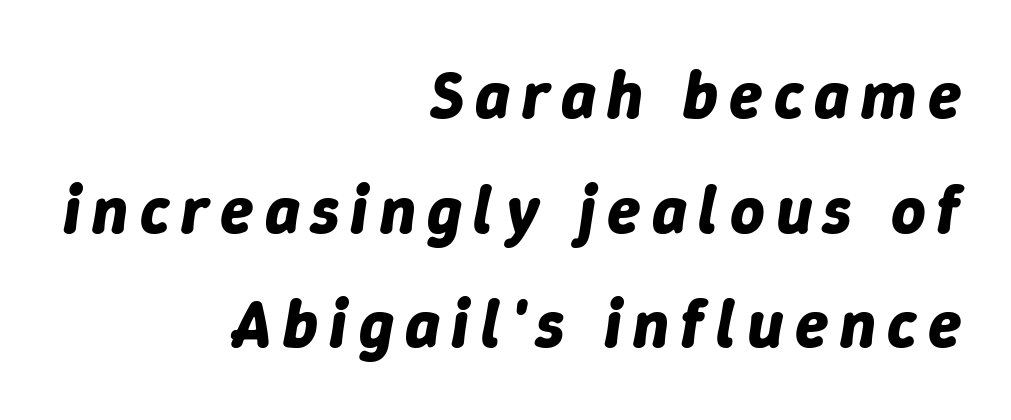
Q: Is the text bold? A: Yes.
Q: Is the text italic (slanted)? A: Yes, it leans right by about 9 degrees.
Q: Is the text underlined? A: No.
Q: How is the paragraph aligned? A: Right-aligned.
Q: Width (condensed, normal, or wide)? A: Normal.
Q: Stroke contrast? A: Low.
Q: x-height? A: Medium.
Q: Monospaced? A: No.
